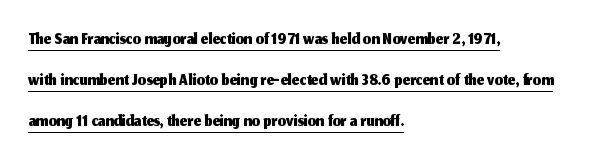
The specimen includes a rule beneath the text block's lines. The block of text has a typical density, with ordinary space between rows. The paragraph has a hard left edge and a soft right edge. Inter-character spacing is left at the font's built-in metrics.
